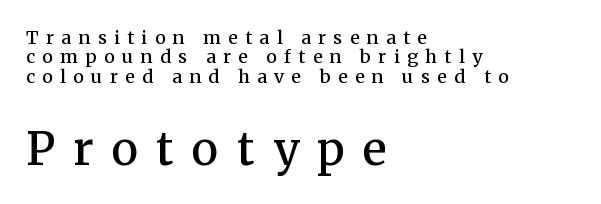
{"serif": "yes", "italic": "no", "bold": "semi", "weight": "semibold", "width": "normal", "stroke_contrast": "medium", "x_height": "medium", "monospaced": "no", "underline": "no", "align": "left", "line_spacing": "tight", "line_spacing_ratio": 1.07, "letter_spacing": "wide", "letter_spacing_em": 0.41, "larger_block": "second", "size_ratio": 2.5, "glyph_px": 45}
